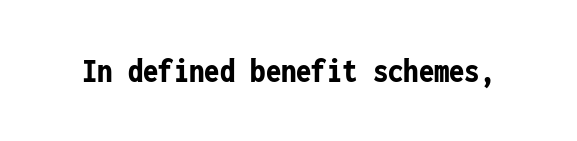
Is the type bold? Yes — the strokes are clearly thick and heavy. The typeface chosen for these lines omits serifs. Bare-footed words on every line. Rendered with straight, roman letterforms. Think of a typewriter: that constant character pitch is what you see here. The gaps between neighbouring characters are ordinary and unremarkable.
